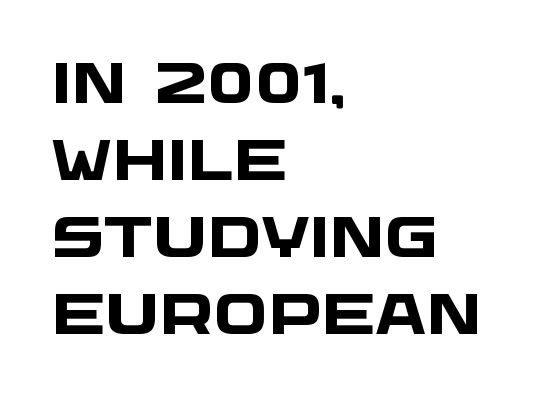
{"serif": "no", "bold": "yes", "weight": "heavy", "width": "wide", "stroke_contrast": "low", "x_height": "large", "monospaced": "no", "underline": "no", "align": "left", "line_spacing": "normal", "line_spacing_ratio": 1.35, "letter_spacing": "normal", "letter_spacing_em": 0.0, "glyph_px": 57}
